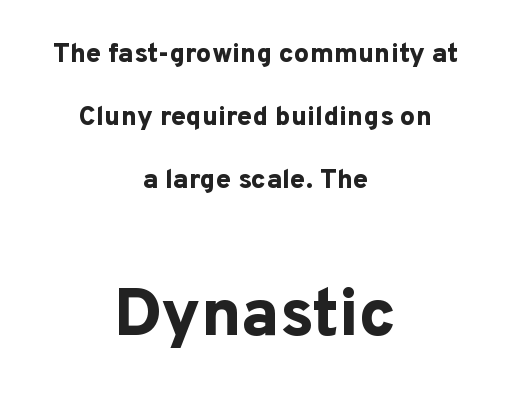
The vertical gap from one line to the next is large. Each letter keeps its own natural width here, so spacing adapts to shape. Each glyph is drawn with heavy, bold strokes. Words appear dense and cohesive because spacing is normal.
